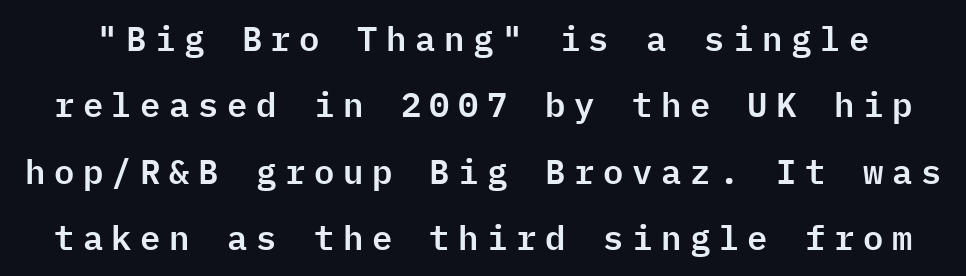
These lines have a slow, spaced-out rhythm from letter to letter. No word sits above an underline. The line-height multiplier appears high, well above default. The specimen reads as upright at a glance. Note: no serifs on the glyphs. These lines are rendered in a fixed-pitch font.
